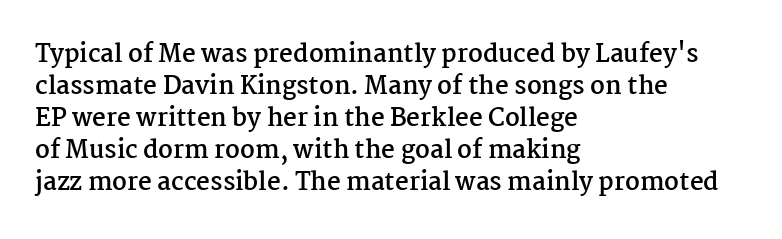
{"italic": "no", "bold": "yes", "underline": "no", "align": "left", "line_spacing": "normal", "line_spacing_ratio": 1.33, "letter_spacing": "normal", "letter_spacing_em": 0.0, "glyph_px": 24}
